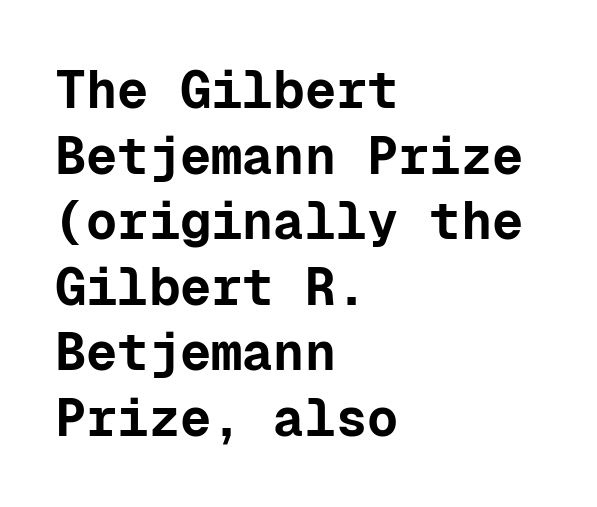
A bare baseline throughout the passage. The typesetter chose a ragged-right arrangement here. Here the designer chose a console-style face with uniform glyph widths. Does the leading feel generous? No, just average. Does the lettering tilt? It doesn't — this is upright.
